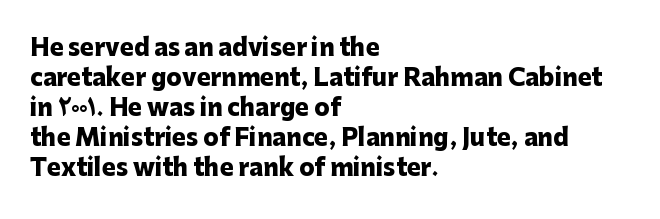
Designer's note — italics off, roman on. Clear beneath every line of the passage. Set as a true bold cut, around the 700 mark. How would I describe the line gaps? Plain and ordinary.
